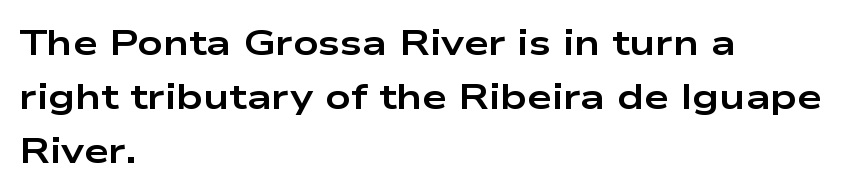
{"serif": "no", "italic": "no", "bold": "yes", "weight": "bold", "width": "wide", "stroke_contrast": "low", "x_height": "medium", "monospaced": "no", "underline": "no", "align": "left", "line_spacing": "normal", "line_spacing_ratio": 1.54, "letter_spacing": "normal", "letter_spacing_em": 0.0, "glyph_px": 35}
